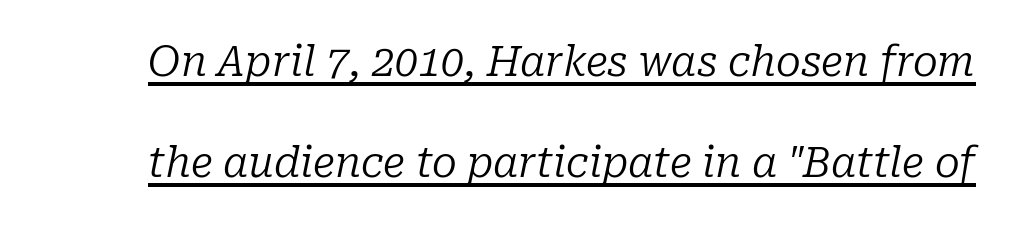
{"serif": "yes", "italic": "yes", "lean": "right", "slant_degrees": 10, "bold": "no", "weight": "regular", "width": "normal", "stroke_contrast": "low", "x_height": "medium", "monospaced": "no", "underline": "yes", "line_spacing": "loose", "line_spacing_ratio": 2.47, "letter_spacing": "normal", "letter_spacing_em": 0.0, "glyph_px": 41}
